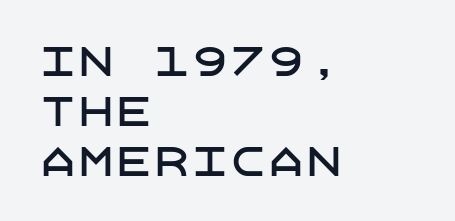
{"serif": "no", "italic": "no", "width": "normal", "stroke_contrast": "low", "x_height": "large", "underline": "no", "align": "left", "line_spacing": "normal", "line_spacing_ratio": 1.32, "letter_spacing": "normal", "letter_spacing_em": 0.0, "glyph_px": 38}
